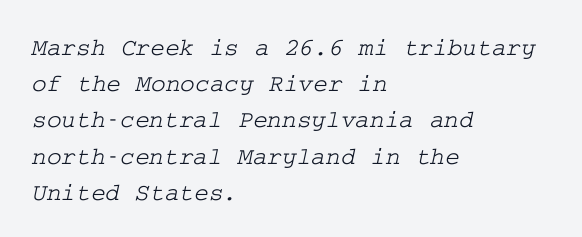
The image shows 25 px text type; set left-aligned, normal line spacing (1.45x), normal letter spacing, not underlined.
